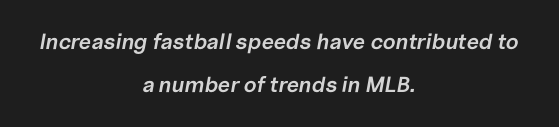
The image shows 22 px text type, italic (leaning right); set centered, loose line spacing (1.97x), normal letter spacing, not underlined.
